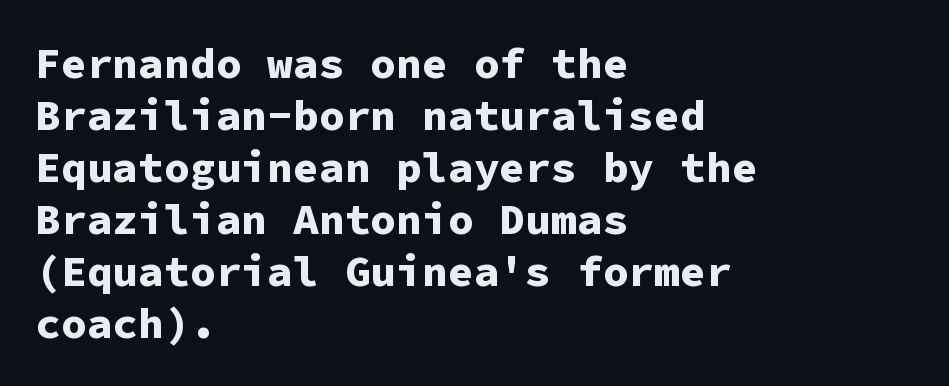
Q: Is the text bold? A: Yes.
Q: Is the text italic (slanted)? A: No, it is upright.
Q: Is the typeface a serif or a sans-serif typeface? A: Sans-serif.
Q: Is the text underlined? A: No.
Q: How is the paragraph aligned? A: Left-aligned.
Q: Is the spacing between letters normal or unusually wide? A: Normal.
Q: Width (condensed, normal, or wide)? A: Normal.
Q: Stroke contrast? A: Low.
Q: x-height? A: Medium.
Q: Monospaced? A: Yes.
